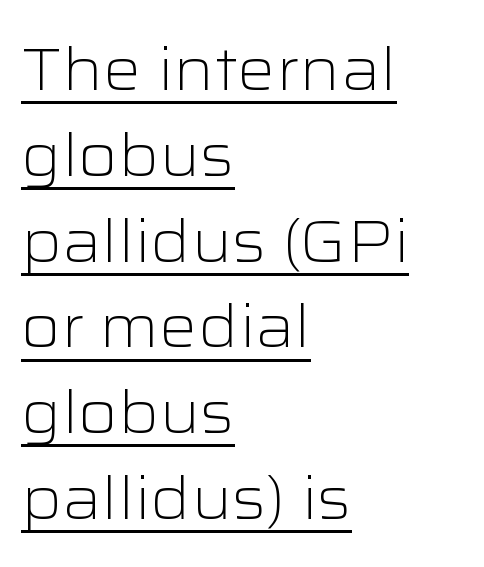
Q: Is the text bold? A: No.
Q: Is the text italic (slanted)? A: No, it is upright.
Q: Is the typeface a serif or a sans-serif typeface? A: Sans-serif.
Q: Is the text underlined? A: Yes.
Q: How is the paragraph aligned? A: Left-aligned.
Q: Is the spacing between letters normal or unusually wide? A: Normal.
Q: Is the spacing between lines tight, normal or loose? A: Normal.
Q: Width (condensed, normal, or wide)? A: Wide.
Q: Stroke contrast? A: Low.
Q: x-height? A: Medium.
Q: Monospaced? A: No.
